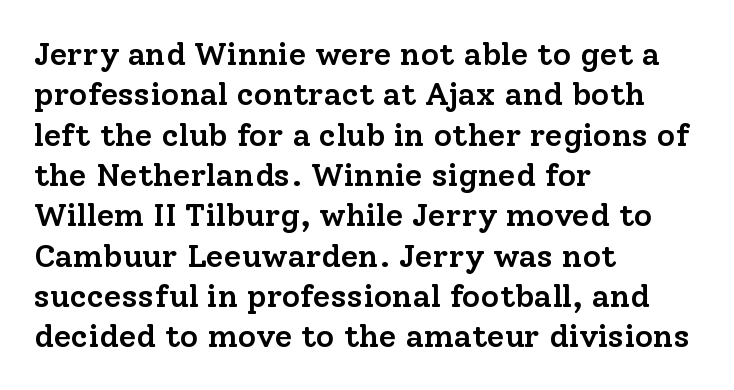
{"serif": "yes", "italic": "no", "bold": "semi", "weight": "semibold", "width": "normal", "stroke_contrast": "low", "x_height": "medium", "monospaced": "no", "underline": "no", "align": "left", "line_spacing": "normal", "line_spacing_ratio": 1.26, "letter_spacing": "normal", "letter_spacing_em": 0.0, "glyph_px": 32}
